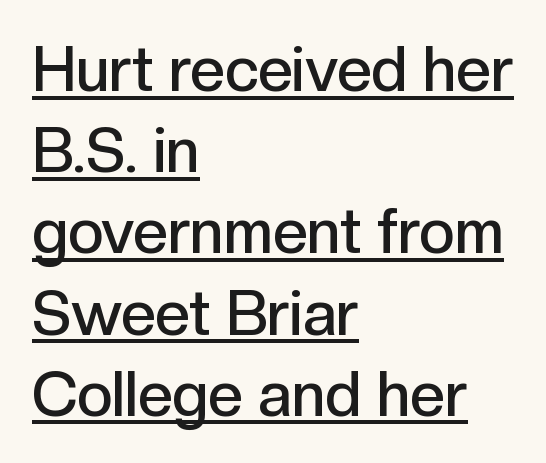
Q: Is the text bold? A: Semi-bold.
Q: Is the text italic (slanted)? A: No, it is upright.
Q: Is the typeface a serif or a sans-serif typeface? A: Sans-serif.
Q: Is the text underlined? A: Yes.
Q: How is the paragraph aligned? A: Left-aligned.
Q: Is the spacing between letters normal or unusually wide? A: Normal.
Q: Is the spacing between lines tight, normal or loose? A: Normal.
Q: Width (condensed, normal, or wide)? A: Normal.
Q: x-height? A: Medium.
Q: Monospaced? A: No.
